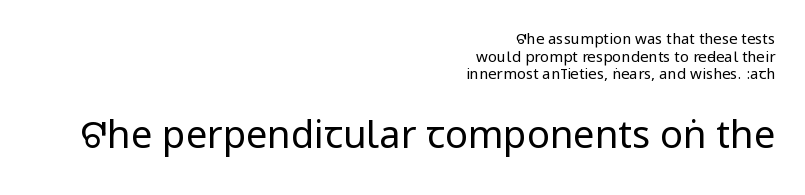
{"serif": "no", "italic": "no", "bold": "no", "weight": "regular", "width": "condensed", "stroke_contrast": "low", "underline": "no", "align": "right", "line_spacing_ratio": 1.17, "letter_spacing": "normal", "letter_spacing_em": 0.0, "larger_block": "second", "size_ratio": 2.53, "glyph_px": 38}
